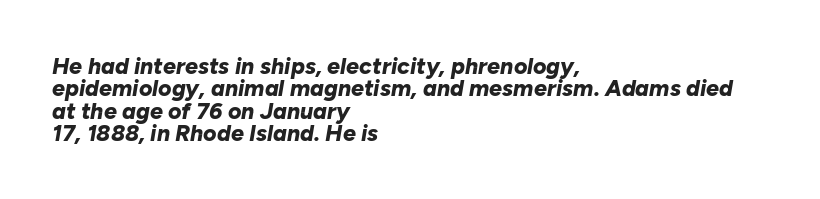
{"italic": "yes", "lean": "right", "slant_degrees": 10, "bold": "yes", "underline": "no", "align": "left", "line_spacing": "tight", "line_spacing_ratio": 0.97, "letter_spacing": "normal", "letter_spacing_em": 0.0, "glyph_px": 23}
